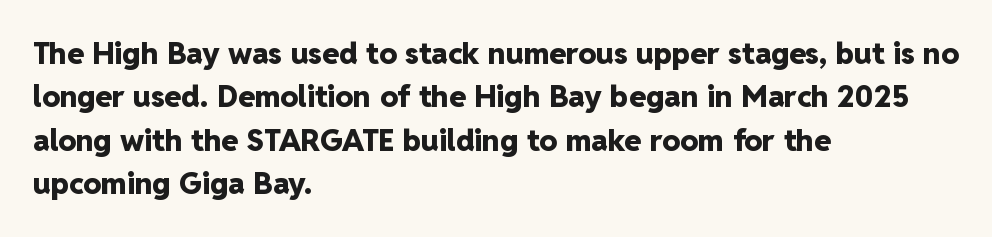
The image shows 30 px heavy sans-serif type, upright; set left-aligned, normal line spacing (1.45x), normal letter spacing, not underlined; low stroke contrast and a medium x-height.
